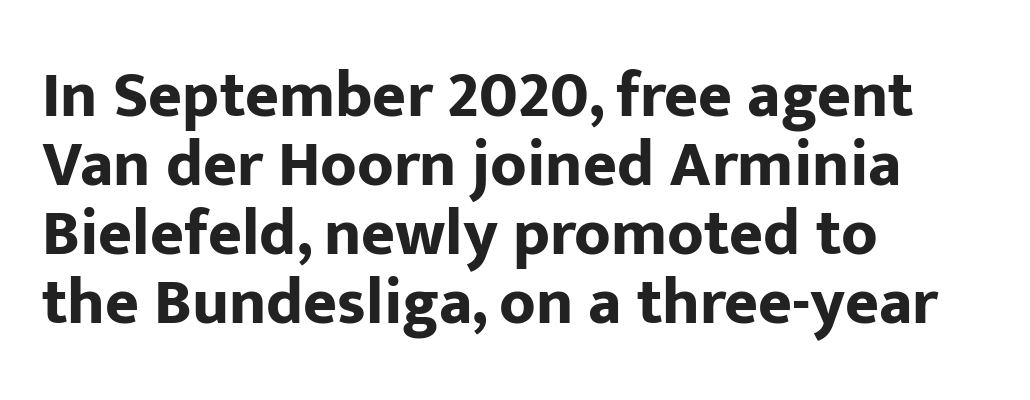
The image shows 65 px bold sans-serif type, upright; set left-aligned, tight line spacing (1.06x), normal letter spacing, not underlined; low stroke contrast and a medium x-height.
